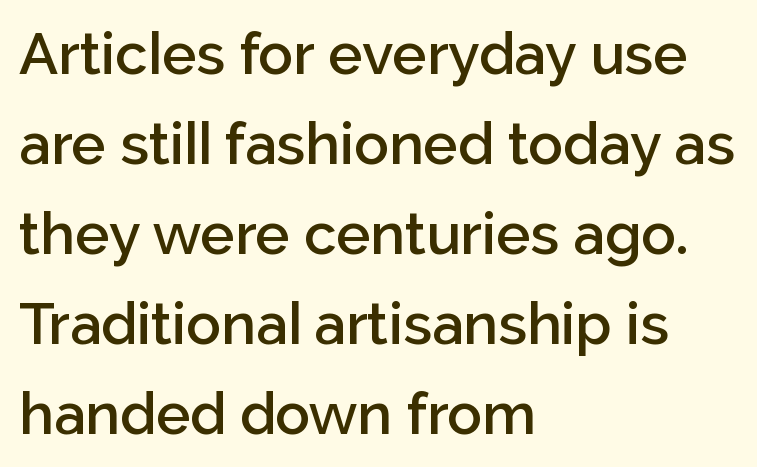
{"serif": "no", "italic": "no", "bold": "semi", "weight": "semibold", "width": "normal", "stroke_contrast": "low", "x_height": "medium", "monospaced": "no", "underline": "no", "align": "left", "line_spacing": "normal", "line_spacing_ratio": 1.55, "letter_spacing": "normal", "letter_spacing_em": 0.0, "glyph_px": 58}
